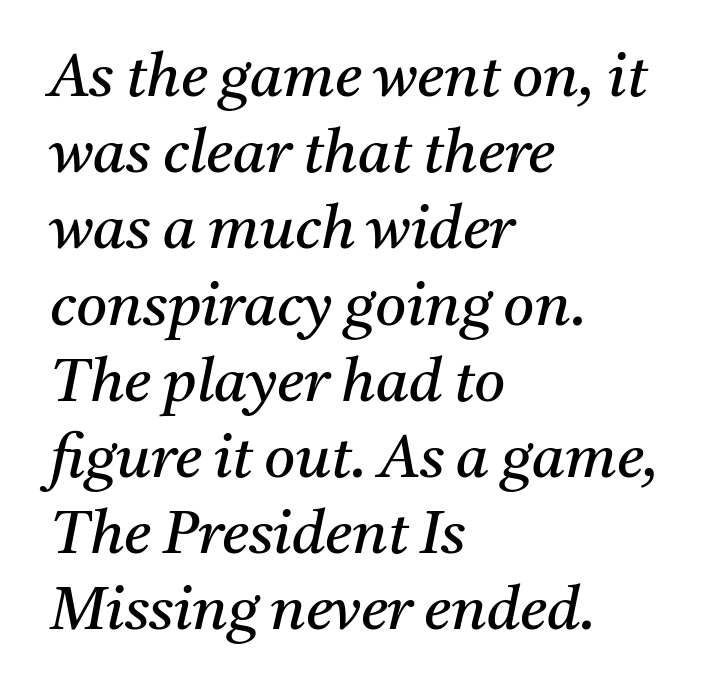
{"serif": "yes", "italic": "yes", "lean": "right", "slant_degrees": 11, "bold": "no", "weight": "regular", "width": "normal", "stroke_contrast": "medium", "x_height": "medium", "monospaced": "no", "underline": "no", "align": "left", "line_spacing": "normal", "line_spacing_ratio": 1.27, "letter_spacing": "normal", "letter_spacing_em": 0.0, "glyph_px": 60}
